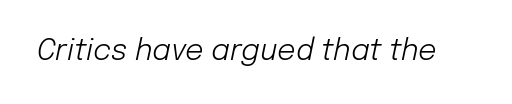
The face used here is proportionally spaced, like ordinary book or web type. Short note: letters normally spaced. A light-to-regular cut is what we see here. The face used here has a pronounced slope to its letters.
